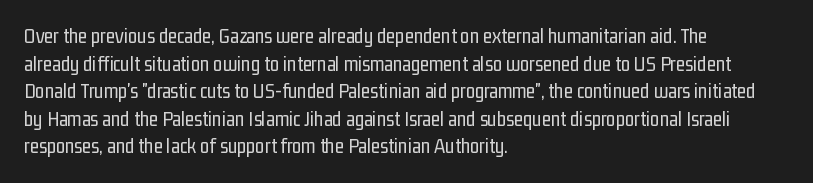
Teacher's note: observe the even left margin — that is flush-left alignment. The line texture is even and compact thanks to regular tracking. The lettering stays uniformly vertical, giving the passage a roman look. The baseline area is clear.
